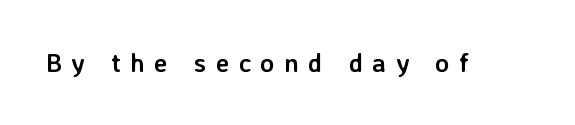
Any mark beneath the type? The region is blank. Look at the tracking — it's clearly loosened, letters drifting apart. A roman cut, with each character standing at attention. Its strokes are broad and dark, the hallmark of bold type.
